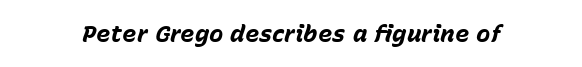
{"italic": "yes", "lean": "right", "slant_degrees": 15, "bold": "yes", "underline": "no", "letter_spacing": "normal", "letter_spacing_em": 0.0, "glyph_px": 24}
